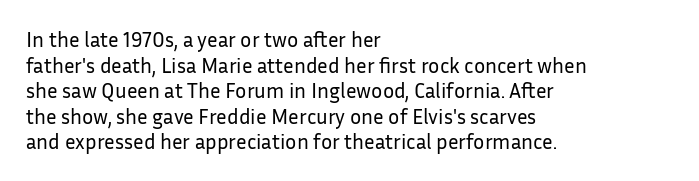
Q: Is the text bold? A: No.
Q: Is the text italic (slanted)? A: No, it is upright.
Q: Is the text underlined? A: No.
Q: How is the paragraph aligned? A: Left-aligned.
Q: Is the spacing between letters normal or unusually wide? A: Normal.
